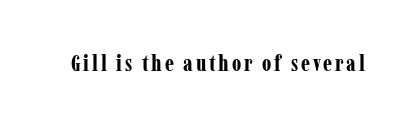
Q: Is the text bold? A: Yes.
Q: Is the text italic (slanted)? A: No, it is upright.
Q: Is the text underlined? A: No.
